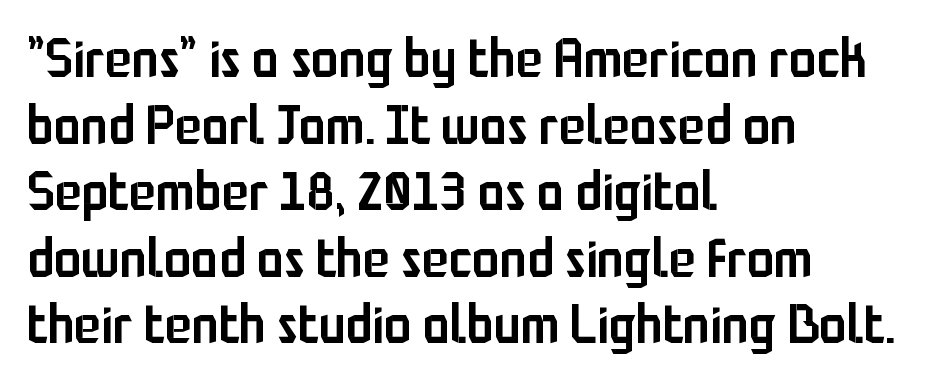
The image shows 55 px semibold, condensed sans-serif type, upright; set left-aligned, line spacing 1.21x, normal letter spacing, not underlined; low stroke contrast and a medium x-height.
